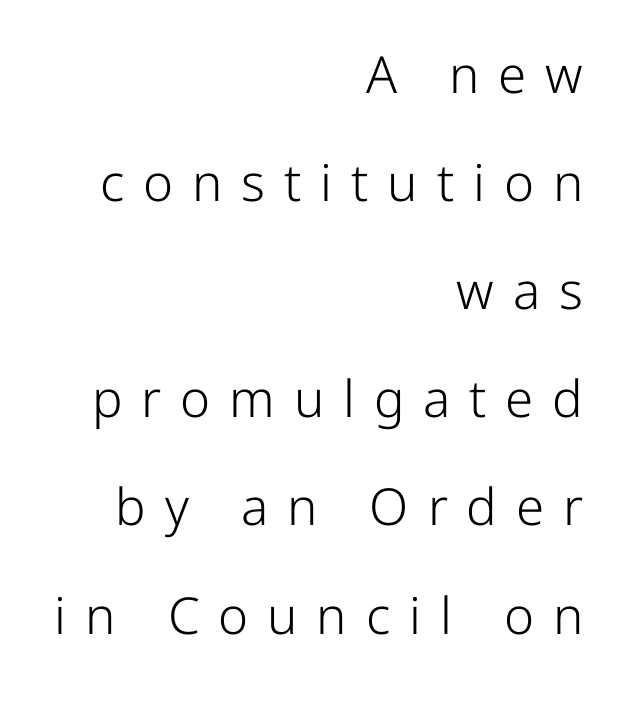
The image shows 51 px light sans-serif type, upright; set right-aligned, loose line spacing (2.12x), unusually wide letter spacing (+0.37 em), not underlined; low stroke contrast and a medium x-height.
